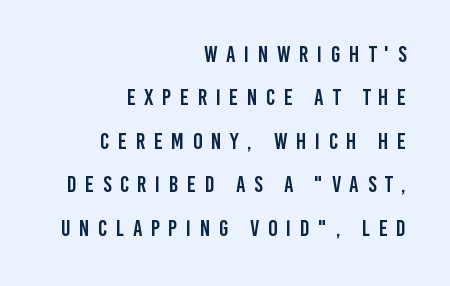
{"italic": "no", "underline": "no", "align": "right", "line_spacing_ratio": 1.89, "letter_spacing": "wide", "letter_spacing_em": 0.37, "glyph_px": 23}
